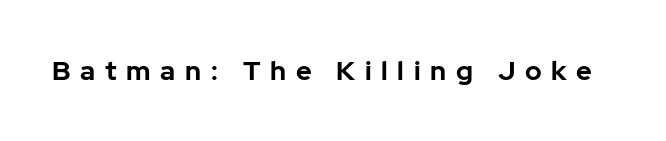
{"italic": "no", "bold": "yes", "underline": "no", "letter_spacing": "wide", "letter_spacing_em": 0.36, "glyph_px": 27}
